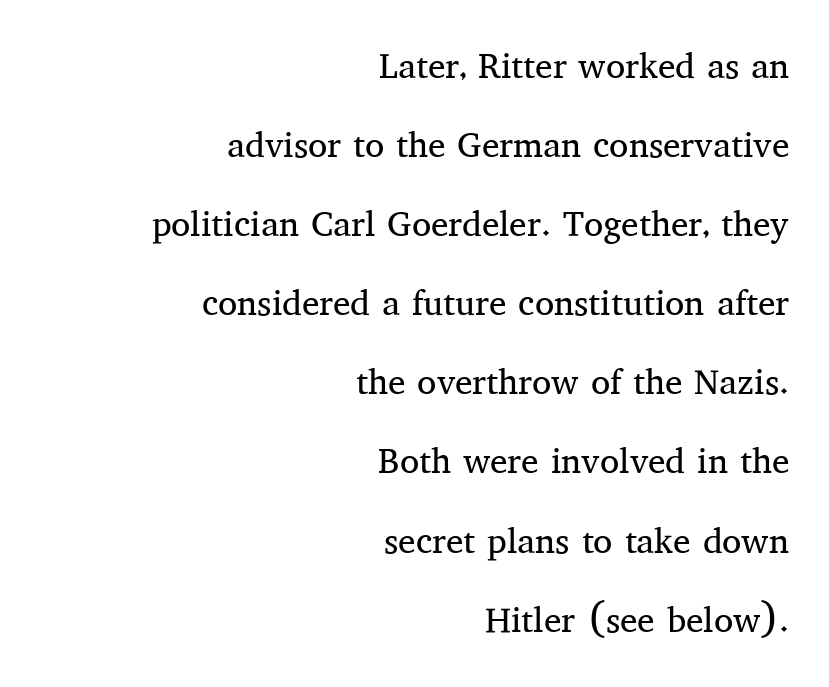
Q: Is the text bold? A: No.
Q: Is the text italic (slanted)? A: No, it is upright.
Q: Is the typeface a serif or a sans-serif typeface? A: Serif.
Q: Is the text underlined? A: No.
Q: How is the paragraph aligned? A: Right-aligned.
Q: Is the spacing between letters normal or unusually wide? A: Normal.
Q: Is the spacing between lines tight, normal or loose? A: Loose.
Q: Width (condensed, normal, or wide)? A: Normal.
Q: Stroke contrast? A: Medium.
Q: x-height? A: Medium.
Q: Monospaced? A: No.
